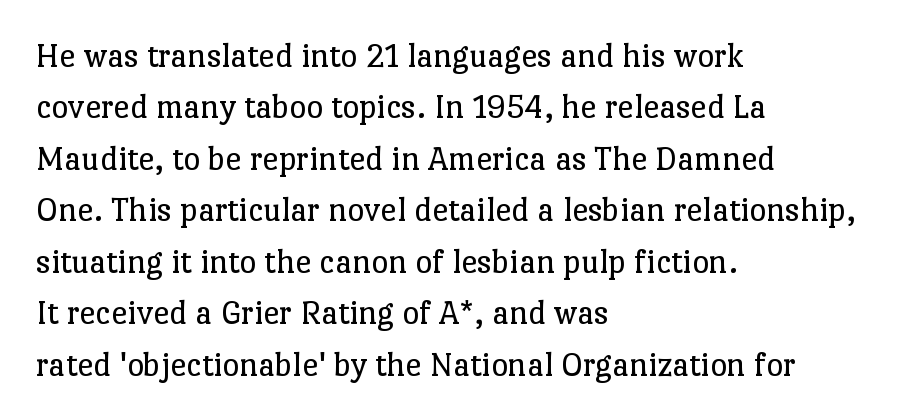
{"serif": "yes", "italic": "no", "bold": "no", "weight": "regular", "width": "normal", "stroke_contrast": "low", "x_height": "medium", "monospaced": "no", "underline": "no", "align": "left", "line_spacing": "normal", "line_spacing_ratio": 1.43, "letter_spacing": "normal", "letter_spacing_em": 0.0, "glyph_px": 36}
